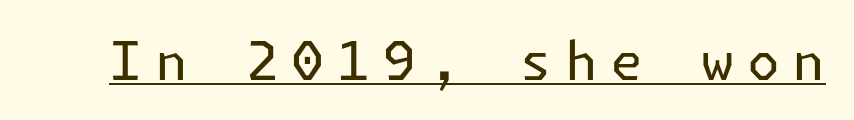
Q: Is the text bold? A: No.
Q: Is the text italic (slanted)? A: No, it is upright.
Q: Is the typeface a serif or a sans-serif typeface? A: Sans-serif.
Q: Is the text underlined? A: Yes.
Q: Is the spacing between letters normal or unusually wide? A: Unusually wide.
Q: Width (condensed, normal, or wide)? A: Normal.
Q: Stroke contrast? A: Low.
Q: x-height? A: Medium.
